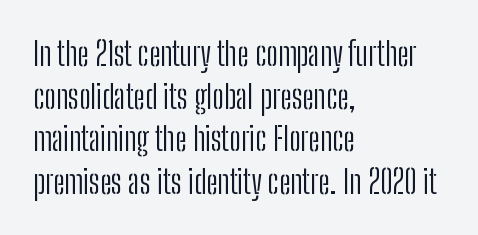
The image shows 33 px light, condensed sans-serif type, upright; set left-aligned, normal line spacing (1.29x), normal letter spacing, not underlined; low stroke contrast and a medium x-height.
